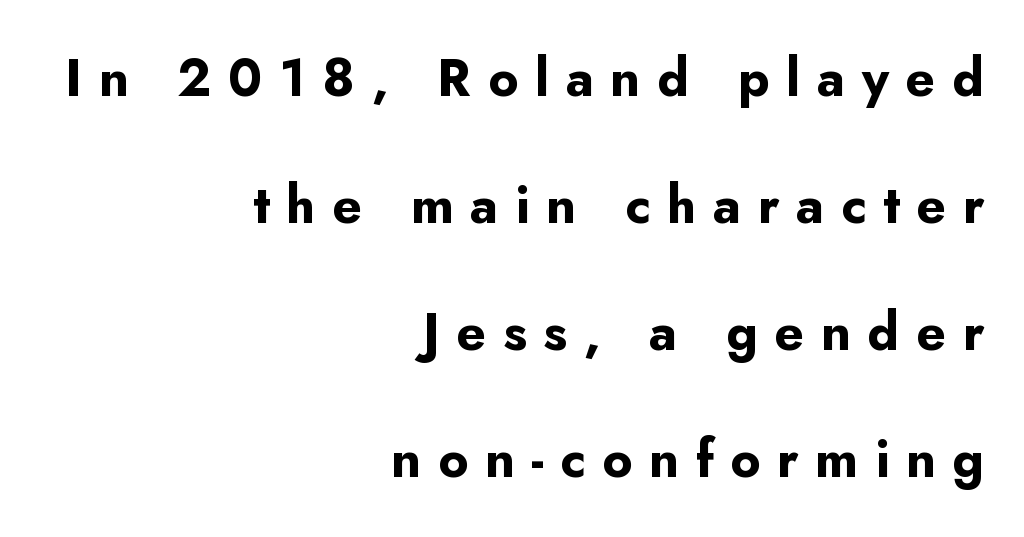
Heavy, bold letterforms. Spacing verdict: proportional, widths tailored to each character. Interline gaps are noticeably wide in this sample. Vertical strokes here are truly vertical.
